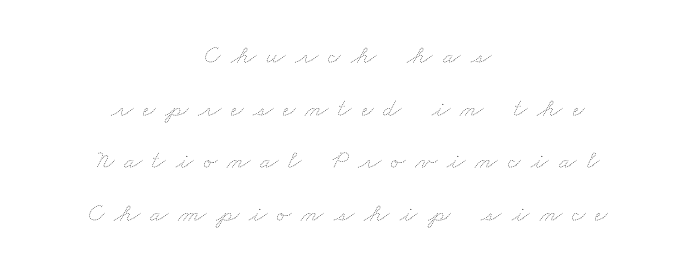
{"bold": "no", "underline": "no", "align": "center", "line_spacing": "loose", "line_spacing_ratio": 2.02, "letter_spacing": "wide", "letter_spacing_em": 0.39, "glyph_px": 26}
